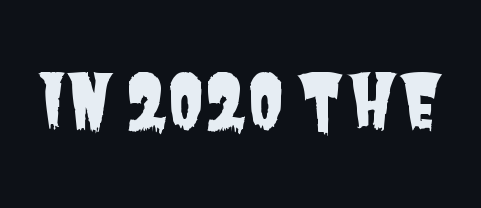
Q: Is the typeface a serif or a sans-serif typeface? A: Sans-serif.
Q: Is the text underlined? A: No.
Q: Is the spacing between letters normal or unusually wide? A: Normal.
Q: Width (condensed, normal, or wide)? A: Condensed.
Q: Stroke contrast? A: Low.
Q: x-height? A: Large.
Q: Monospaced? A: No.
